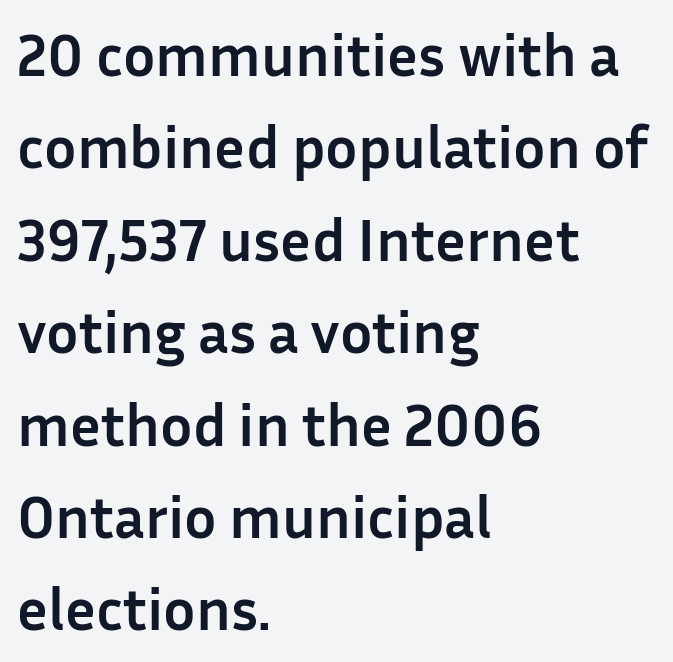
Horizontal bands of white between lines are of average thickness. Students, this is bold: see how much ink each stroke carries. Typeset ragged right — the left edge is the straight one. Style check: upright.
